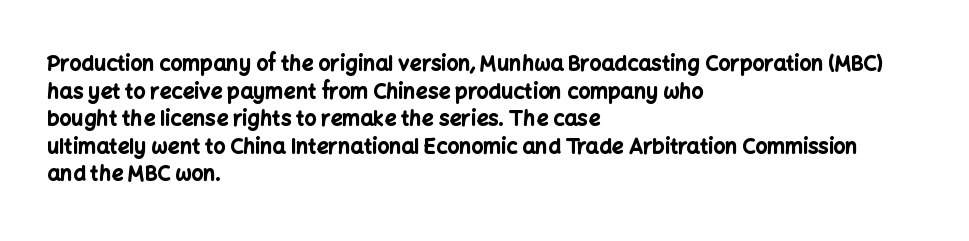
Normally led — the rows are evenly, conventionally spaced. Caption: standard tracking, unaltered. Check the space under the baseline: it is left empty. This sample is left-justified, so line endings fall wherever the words run out. These lines were composed using upright roman letters.
